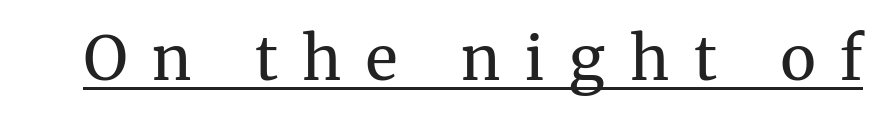
The image shows 61 px regular-weight serif type, upright; set unusually wide letter spacing (+0.41 em), underlined; medium stroke contrast and a medium x-height.
